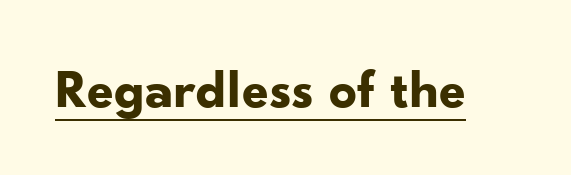
The image shows 55 px bold sans-serif type, upright; set normal letter spacing, underlined; low stroke contrast and a small x-height.
